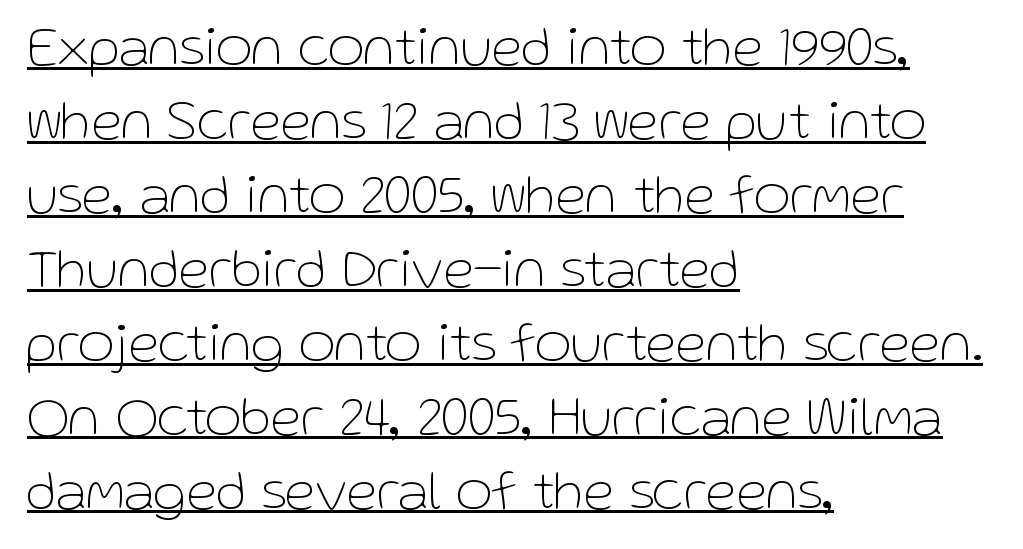
Q: Is the text bold? A: No.
Q: Is the text italic (slanted)? A: No, it is upright.
Q: Is the typeface a serif or a sans-serif typeface? A: Sans-serif.
Q: Is the text underlined? A: Yes.
Q: How is the paragraph aligned? A: Left-aligned.
Q: Is the spacing between letters normal or unusually wide? A: Normal.
Q: Is the spacing between lines tight, normal or loose? A: Normal.
Q: Width (condensed, normal, or wide)? A: Normal.
Q: Stroke contrast? A: Low.
Q: x-height? A: Medium.
Q: Monospaced? A: No.
